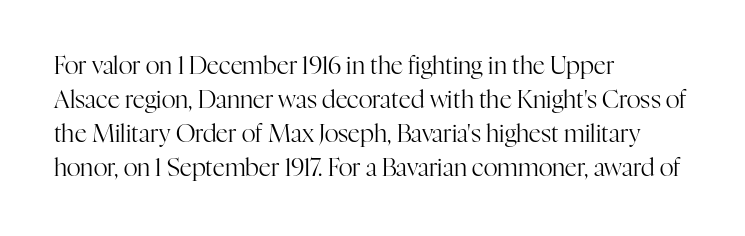
{"italic": "no", "bold": "no", "underline": "no", "align": "left", "line_spacing": "normal", "line_spacing_ratio": 1.42, "letter_spacing": "normal", "letter_spacing_em": 0.0, "glyph_px": 24}
